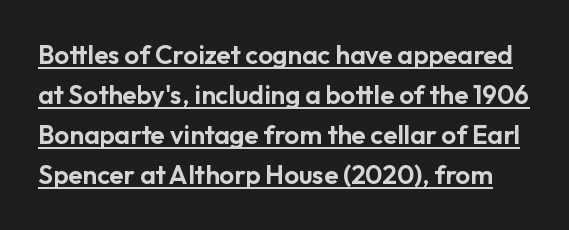
Q: Is the text italic (slanted)? A: No, it is upright.
Q: Is the text underlined? A: Yes.
Q: Is the spacing between letters normal or unusually wide? A: Normal.
Q: Is the spacing between lines tight, normal or loose? A: Normal.
